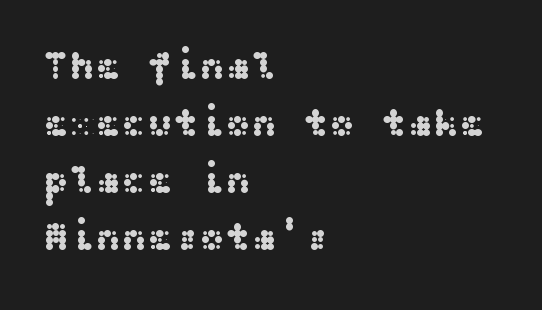
Q: Is the text italic (slanted)? A: No, it is upright.
Q: Is the typeface a serif or a sans-serif typeface? A: Sans-serif.
Q: Is the text underlined? A: No.
Q: How is the paragraph aligned? A: Left-aligned.
Q: Is the spacing between letters normal or unusually wide? A: Normal.
Q: Is the spacing between lines tight, normal or loose? A: Normal.
Q: Width (condensed, normal, or wide)? A: Wide.
Q: Stroke contrast? A: Medium.
Q: x-height? A: Medium.
